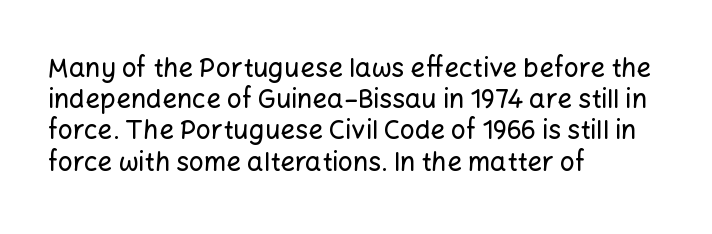
The passage is arranged the way most books set body copy — flush left. This is the regular roman posture of the typeface. The rendering keeps characters at their native spacing. Honestly, there is no underline to notice here at all.
